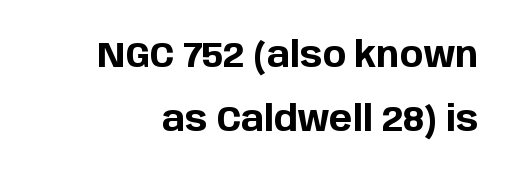
Q: Is the text bold? A: Yes.
Q: Is the text italic (slanted)? A: No, it is upright.
Q: Is the typeface a serif or a sans-serif typeface? A: Sans-serif.
Q: Is the text underlined? A: No.
Q: Is the spacing between letters normal or unusually wide? A: Normal.
Q: Width (condensed, normal, or wide)? A: Normal.
Q: Stroke contrast? A: Low.
Q: x-height? A: Large.
Q: Monospaced? A: No.
